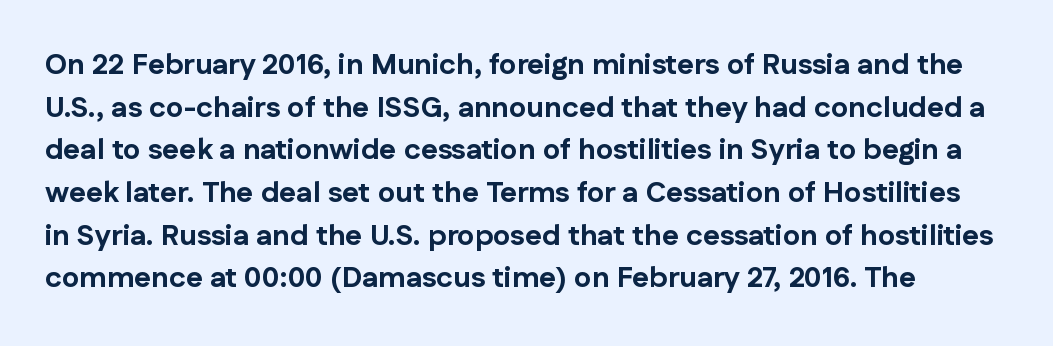
Characters follow at the spacing the type designer built in. What weight is shown? A full bold with thick strokes. Classification — sans serif. Is there much room between lines? A standard amount, neither cramped nor airy.
